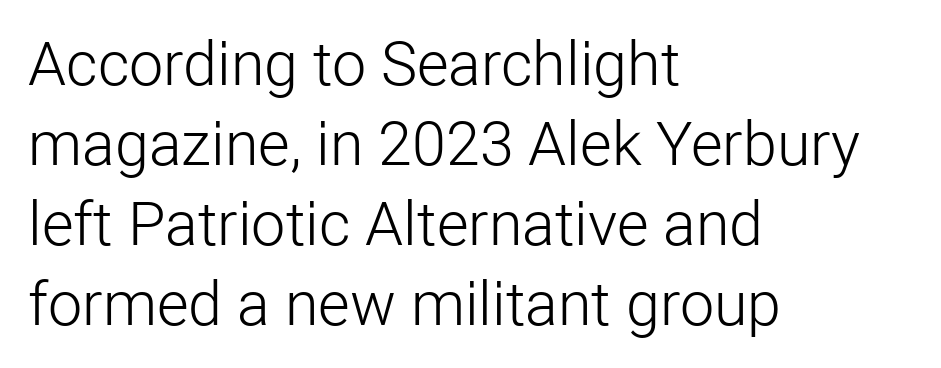
Examine the stroke ends and you'll find no serifs. Glyph-to-glyph distance matches everyday printed text. Which margin do the lines hug? The left one — the right edge is uneven. The face looks like a standard text weight, possibly lighter.
